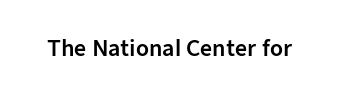
The image shows 21 px text type, upright; set normal letter spacing, not underlined.
